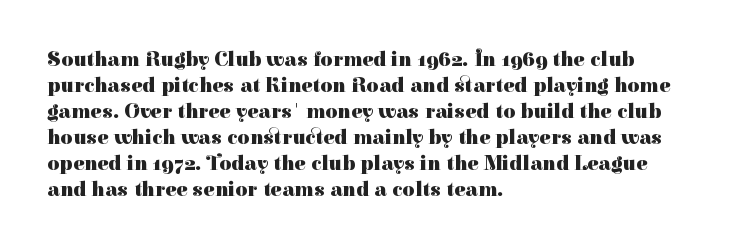
The strokes are fattened all the way to bold. Visually the block forms a straight wall on the left and a jagged coastline on the right. A typesetter would mark this as roman, not italic. The words here are not underlined.
